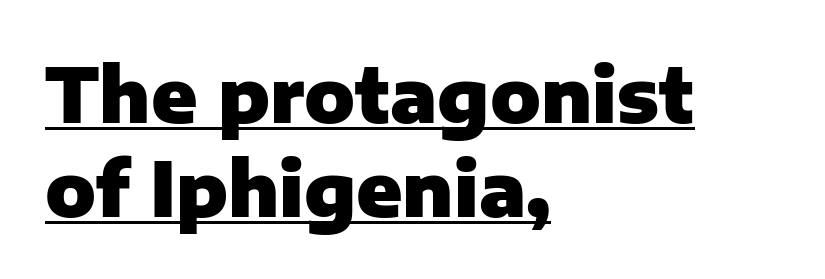
Glyph-to-glyph distance matches everyday printed text. Line beginnings align vertically; line endings do not. Leading matches the norm, producing a regular column. This rendering employs a face without finishing strokes, i.e., a sans-serif. Think of a printed novel: that variable character pitch is what you see here.
